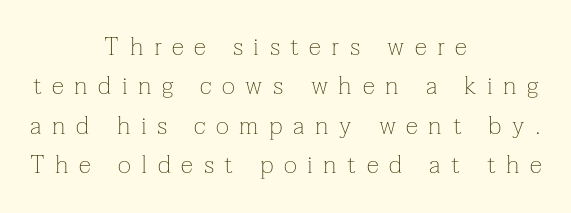
Q: Is the text bold? A: No.
Q: Is the text italic (slanted)? A: No, it is upright.
Q: Is the text underlined? A: No.
Q: How is the paragraph aligned? A: Centered.
Q: Is the spacing between letters normal or unusually wide? A: Unusually wide.
Q: Is the spacing between lines tight, normal or loose? A: Normal.
